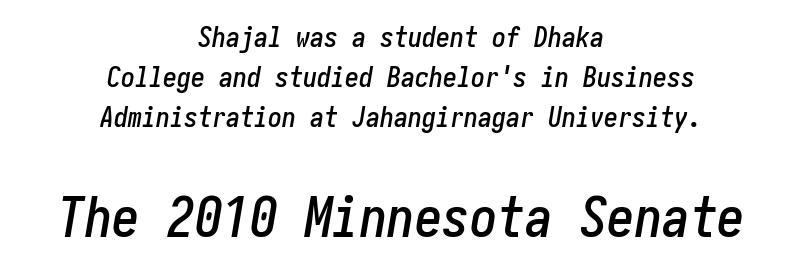
In CSS terms this would be text-align: center. The leading is moderate, giving the passage an even texture. The line texture is even and compact thanks to regular tracking. Of the two passages, the one underneath uses the larger point size. The face used here has a pronounced slope to its letters.
